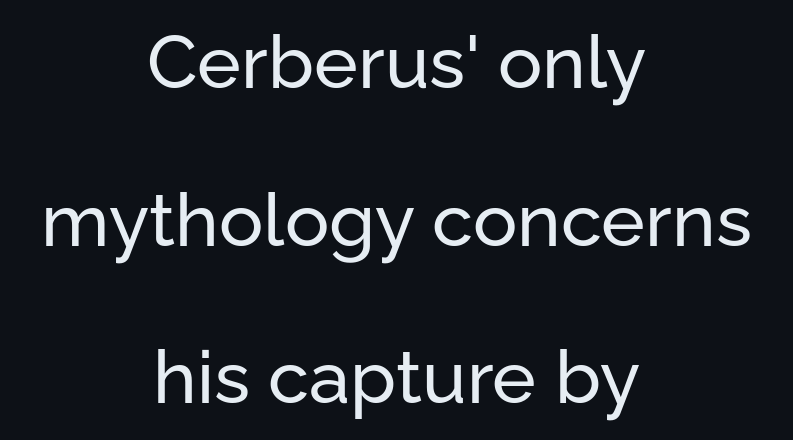
{"serif": "no", "italic": "no", "width": "normal", "stroke_contrast": "low", "x_height": "medium", "monospaced": "no", "underline": "no", "align": "center", "line_spacing": "loose", "line_spacing_ratio": 2.13, "letter_spacing": "normal", "letter_spacing_em": 0.0, "glyph_px": 74}
